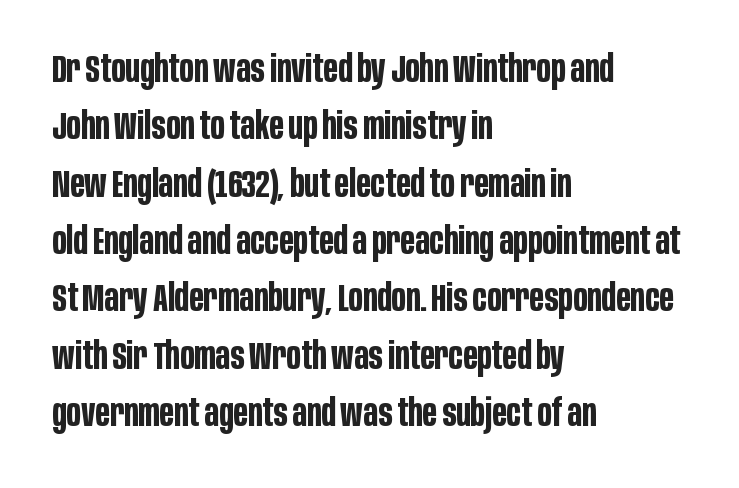
Is this a fixed-width face? No — the glyphs have proportional, varying widths. Decoration check: the copy has no underline. Upright lettering throughout. Font category for this specimen: sans-serif. Leftover space on each line is placed entirely after the last word. Is the type bold? Yes — the strokes are clearly thick and heavy.
